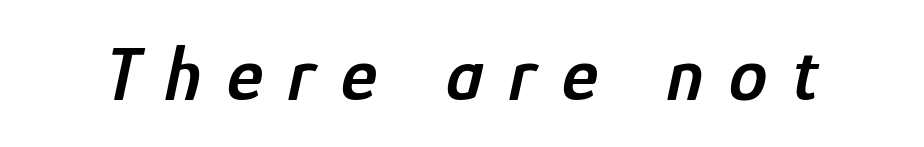
{"italic": "yes", "lean": "right", "slant_degrees": 12, "bold": "semi", "weight": "semibold", "width": "condensed", "stroke_contrast": "low", "x_height": "medium", "monospaced": "no", "underline": "no", "letter_spacing": "wide", "letter_spacing_em": 0.33, "glyph_px": 77}
